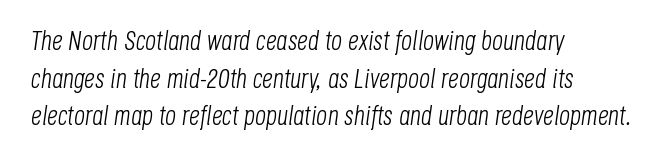
The image shows 27 px text type, italic (leaning right); set left-aligned, normal line spacing (1.39x), normal letter spacing, not underlined.
